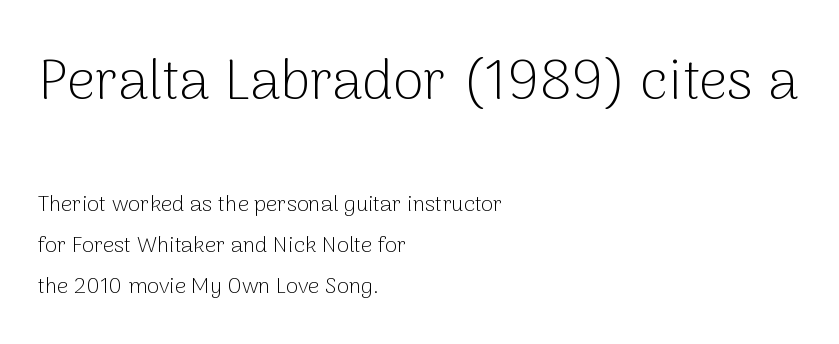
The rendering shows plain stroke endings on the letterforms — a sans-serif design. Does the bottom block carry the larger type? No, the top block does. A typesetter would mark this as roman, not italic. The glyphs are unaccompanied by any horizontal stroke below them. Do the characters align in a grid? No, the font is proportional.
